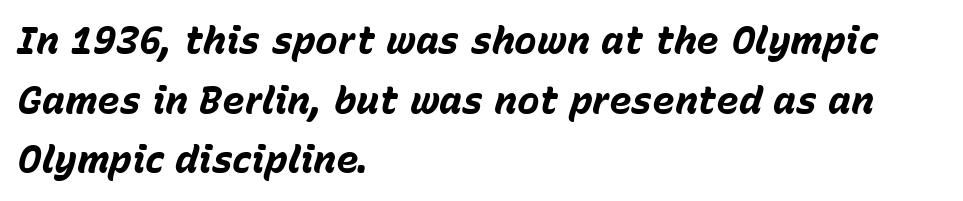
Q: Is the text bold? A: Yes.
Q: Is the text italic (slanted)? A: Yes, it leans right by about 15 degrees.
Q: Is the text underlined? A: No.
Q: How is the paragraph aligned? A: Left-aligned.
Q: Is the spacing between letters normal or unusually wide? A: Normal.
Q: Is the spacing between lines tight, normal or loose? A: Normal.
Q: Width (condensed, normal, or wide)? A: Normal.
Q: Stroke contrast? A: Low.
Q: x-height? A: Medium.
Q: Monospaced? A: No.
